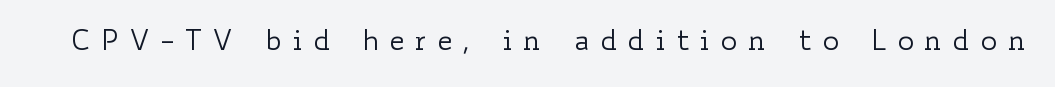
Q: Is the text bold? A: No.
Q: Is the text italic (slanted)? A: No, it is upright.
Q: Is the text underlined? A: No.
Q: Is the spacing between letters normal or unusually wide? A: Unusually wide.
Q: Width (condensed, normal, or wide)? A: Wide.
Q: Stroke contrast? A: Low.
Q: x-height? A: Small.
Q: Monospaced? A: No.
